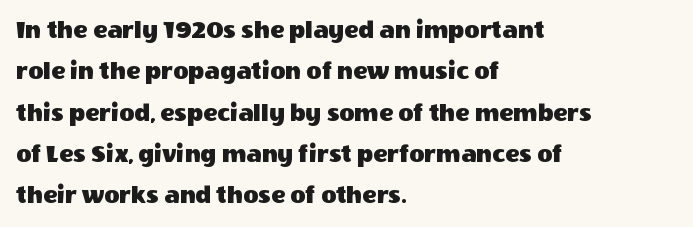
Honestly, there is no underline to notice here at all. Nothing unusual about the tracking: characters are spaced as the font intends. These lines stack with their left ends in a neat column. Posture: vertical. Normally led — the rows are evenly, conventionally spaced.
